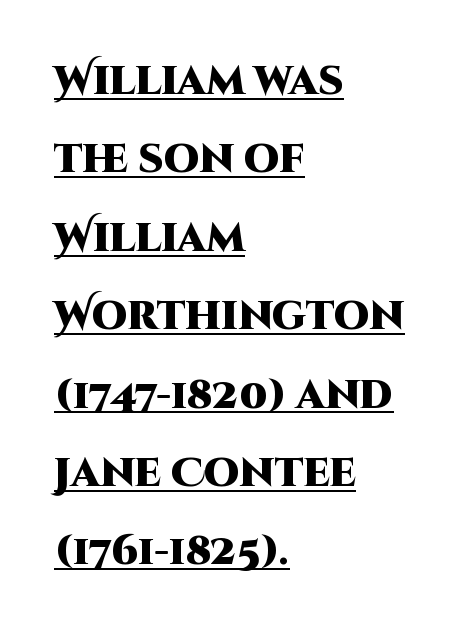
{"serif": "no", "italic": "no", "bold": "yes", "weight": "heavy", "width": "normal", "stroke_contrast": "high", "x_height": "large", "monospaced": "no", "underline": "yes", "align": "left", "line_spacing": "loose", "line_spacing_ratio": 1.96, "letter_spacing": "normal", "letter_spacing_em": 0.0, "glyph_px": 40}
